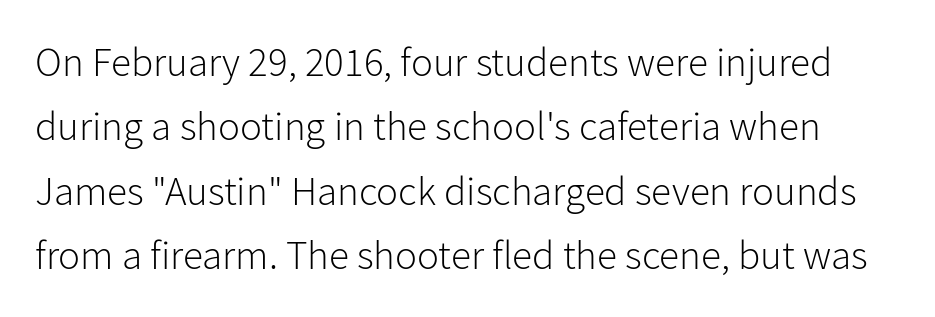
{"serif": "no", "italic": "no", "bold": "no", "weight": "light", "width": "normal", "stroke_contrast": "low", "x_height": "medium", "monospaced": "no", "underline": "no", "line_spacing": "normal", "line_spacing_ratio": 1.57, "letter_spacing": "normal", "letter_spacing_em": 0.0, "glyph_px": 41}
